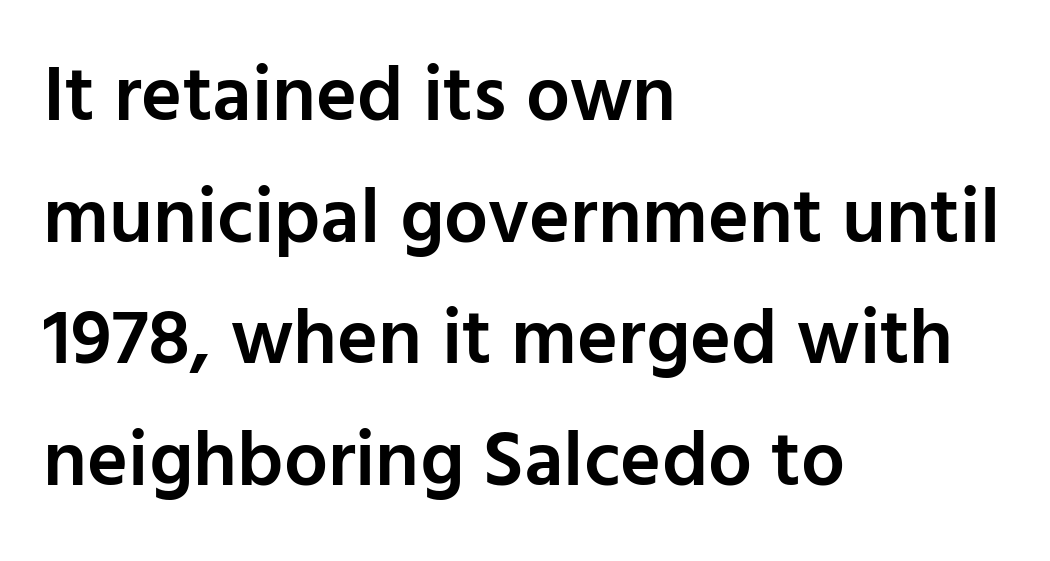
Q: Is the text bold? A: Semi-bold.
Q: Is the text italic (slanted)? A: No, it is upright.
Q: Is the typeface a serif or a sans-serif typeface? A: Sans-serif.
Q: Is the text underlined? A: No.
Q: How is the paragraph aligned? A: Left-aligned.
Q: Is the spacing between letters normal or unusually wide? A: Normal.
Q: Is the spacing between lines tight, normal or loose? A: Normal.
Q: Width (condensed, normal, or wide)? A: Normal.
Q: Stroke contrast? A: Low.
Q: x-height? A: Medium.
Q: Monospaced? A: No.
